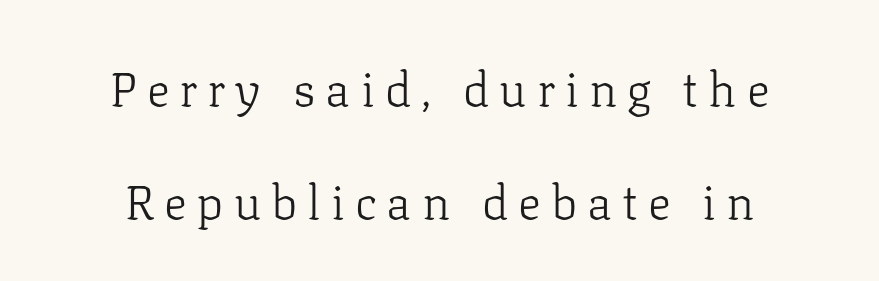
Upright lettering throughout. Glyph-to-glyph distance is far greater than everyday printed text. Beneath every word, the page is bare. The face looks like a standard text weight, possibly lighter. The compositor balanced each line on the midline.
